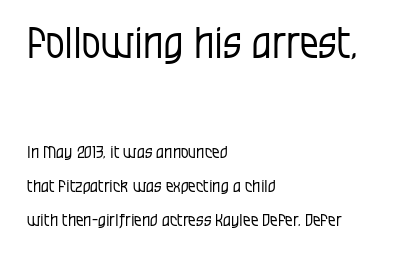
The image shows 42 px regular-weight, condensed sans-serif type, upright; set left-aligned, loose line spacing (2.0x), normal letter spacing, not underlined; the first (top) block is 2.47x larger; low stroke contrast and a large x-height.
